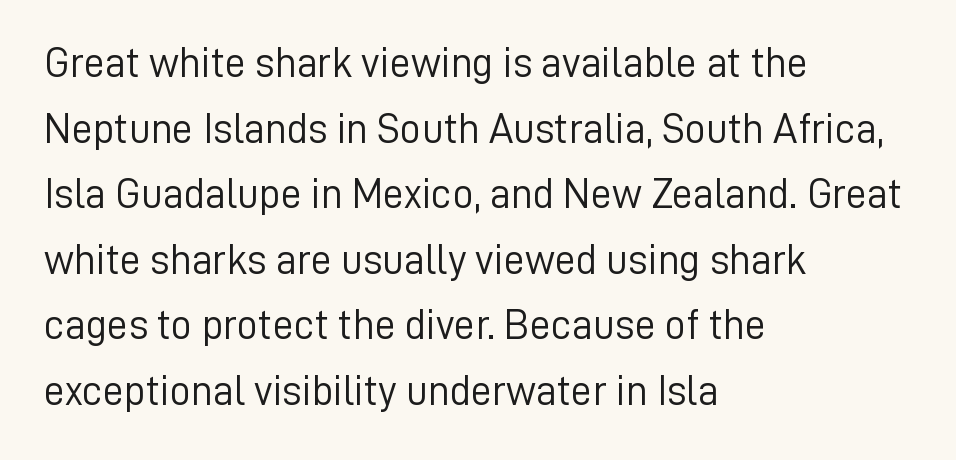
The image shows 42 px light sans-serif type, upright; set left-aligned, normal line spacing (1.56x), normal letter spacing, not underlined; low stroke contrast and a medium x-height.
